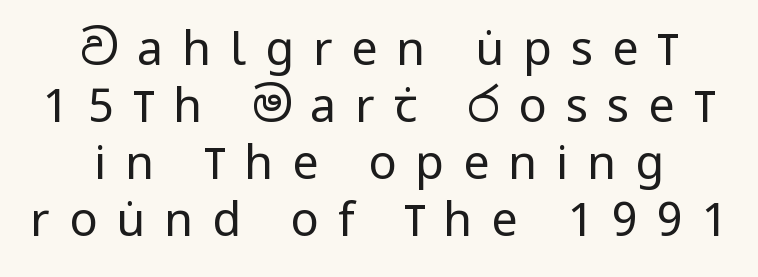
Each letter keeps its own natural width here, so spacing adapts to shape. You could only call the tracking loose — the letters float apart. The words here are not underlined. What kind of face is this? One without serifs — a sans. The weight tops out at a normal text grade.
